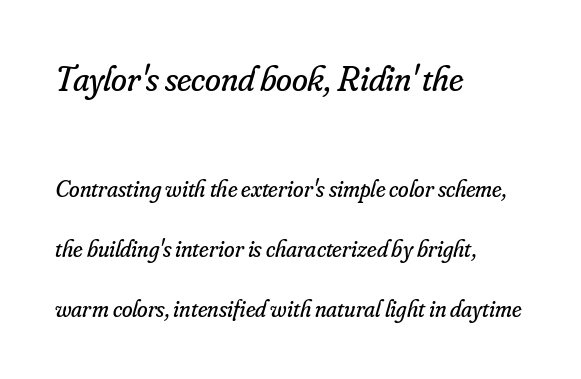
{"serif": "yes", "italic": "yes", "lean": "right", "slant_degrees": 16, "bold": "no", "weight": "regular", "width": "normal", "stroke_contrast": "low", "x_height": "small", "monospaced": "no", "underline": "no", "align": "left", "line_spacing": "loose", "line_spacing_ratio": 2.49, "letter_spacing": "normal", "letter_spacing_em": 0.0, "larger_block": "first", "size_ratio": 1.5, "glyph_px": 36}
